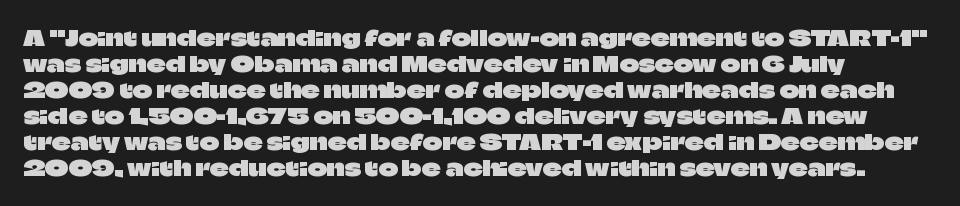
Q: Is the text italic (slanted)? A: No, it is upright.
Q: Is the text underlined? A: No.
Q: How is the paragraph aligned? A: Left-aligned.
Q: Is the spacing between letters normal or unusually wide? A: Normal.
